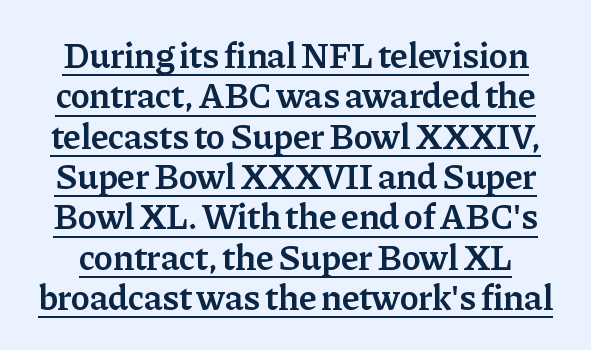
Between one letter and the next there's only the usual sliver of space. The leading is snug, giving the passage a crowded texture. The strokes are fattened partway — semibold, not bold. Note the varied advance widths — an 'i' is clearly narrower than an 'm'. Each line of the rendering has a horizontal stroke beneath the glyphs.
